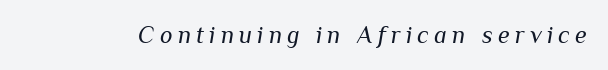
Yep, that's italic — everything's leaning. Characters follow at a spacing far wider than the type designer built in. The area under the type is left untouched. Weight: not bold — regular or lighter.
